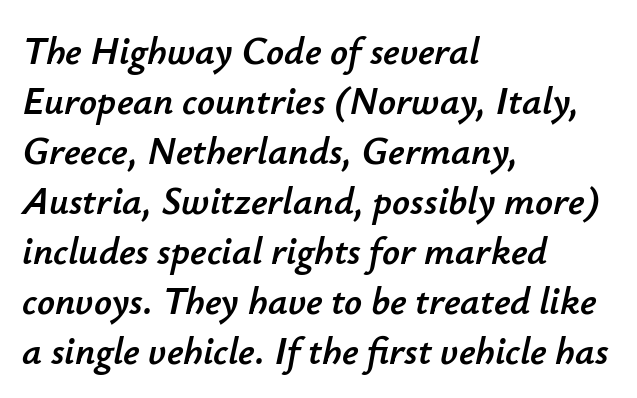
{"italic": "yes", "lean": "right", "slant_degrees": 12, "width": "normal", "stroke_contrast": "low", "x_height": "small", "monospaced": "no", "underline": "no", "align": "left", "line_spacing": "normal", "line_spacing_ratio": 1.28, "letter_spacing": "normal", "letter_spacing_em": 0.0, "glyph_px": 39}
